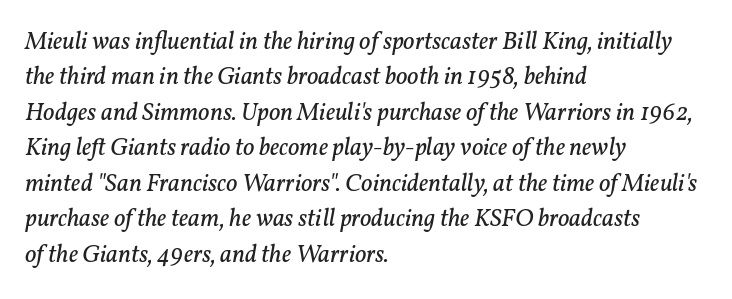
In terms of posture, this sample is oblique. Evenly set lines give the paragraph a standard silhouette. Glyph-to-glyph distance matches everyday printed text. The space beneath each line is pristine and unruled. The paragraph has a hard left edge and a soft right edge. No extra ink here — the face is not bold.
